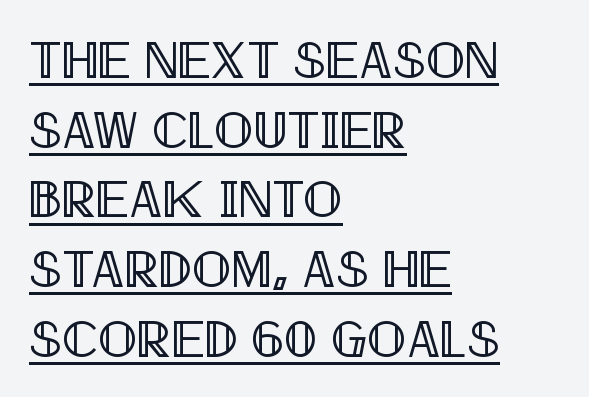
A baseline rule has been typeset under these characters. Vertically, the passage feels balanced, rows spaced as you'd expect. Proportional: the letters do not fall into vertical columns. Nothing unusual about the tracking: characters are spaced as the font intends. Is there any slant? The stems are plumb.
